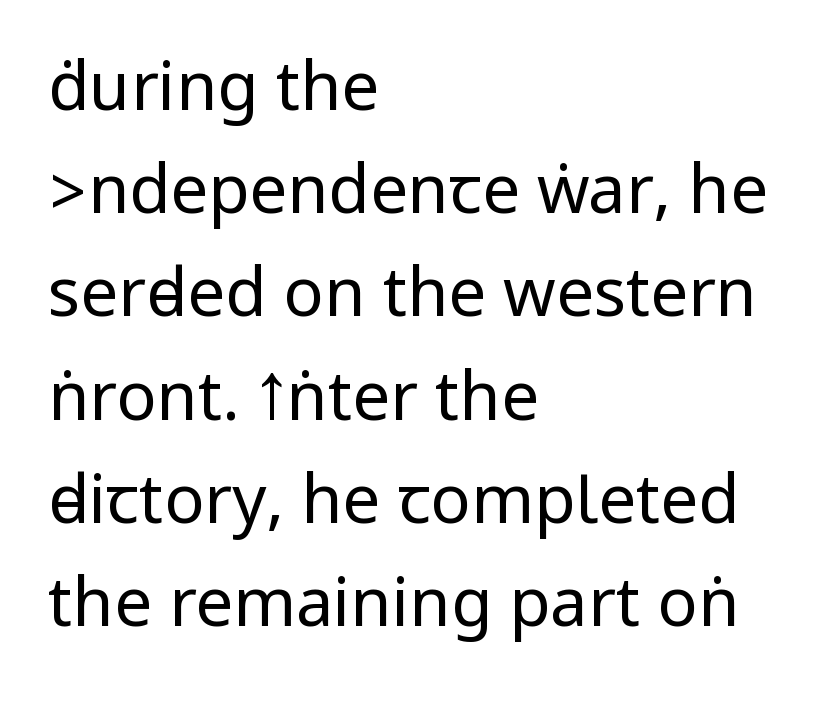
Q: Is the text bold? A: No.
Q: Is the text italic (slanted)? A: No, it is upright.
Q: Is the typeface a serif or a sans-serif typeface? A: Sans-serif.
Q: Is the text underlined? A: No.
Q: How is the paragraph aligned? A: Left-aligned.
Q: Is the spacing between letters normal or unusually wide? A: Normal.
Q: Is the spacing between lines tight, normal or loose? A: Normal.
Q: Width (condensed, normal, or wide)? A: Condensed.
Q: Stroke contrast? A: Low.
